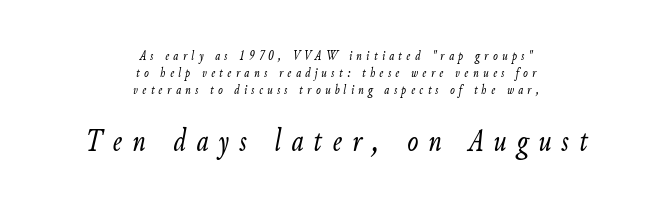
The image shows 33 px light, condensed type, italic (leaning right); set centered, line spacing 1.22x, unusually wide letter spacing (+0.31 em), not underlined; the second (bottom) block is 2.36x larger; low stroke contrast and a small x-height.
